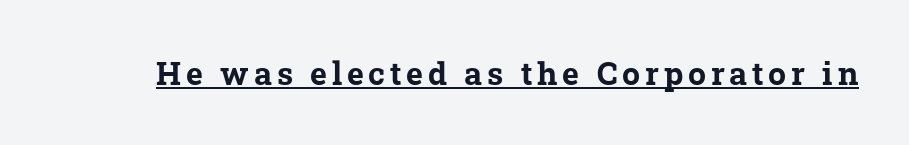
{"serif": "yes", "bold": "yes", "weight": "bold", "width": "normal", "stroke_contrast": "low", "x_height": "medium", "monospaced": "no", "underline": "yes", "glyph_px": 32}
